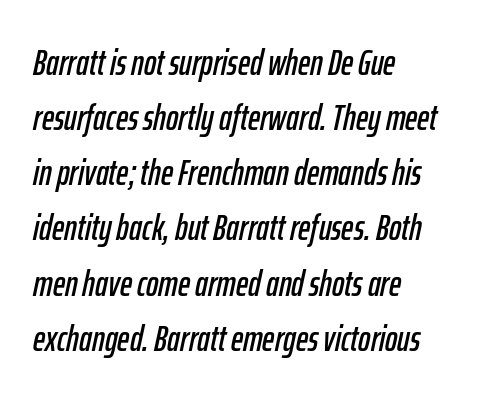
The image shows 37 px condensed type, italic (leaning right); set left-aligned, normal line spacing (1.49x), normal letter spacing, not underlined; low stroke contrast and a medium x-height.
